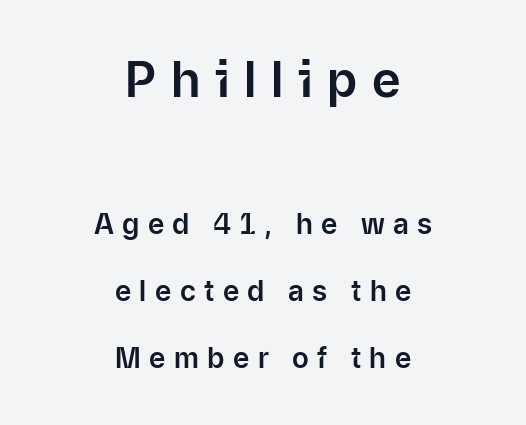
{"serif": "no", "italic": "no", "width": "normal", "stroke_contrast": "low", "x_height": "medium", "monospaced": "no", "underline": "no", "align": "center", "line_spacing": "loose", "line_spacing_ratio": 2.4, "letter_spacing": "wide", "letter_spacing_em": 0.3, "larger_block": "first", "size_ratio": 1.75, "glyph_px": 49}
